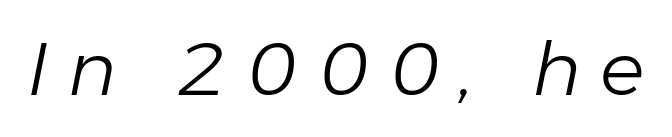
Q: Is the text bold? A: No.
Q: Is the text italic (slanted)? A: Yes, it leans right by about 11 degrees.
Q: Is the text underlined? A: No.
Q: Is the spacing between letters normal or unusually wide? A: Unusually wide.
Q: Width (condensed, normal, or wide)? A: Normal.
Q: Stroke contrast? A: Low.
Q: x-height? A: Medium.
Q: Monospaced? A: No.
